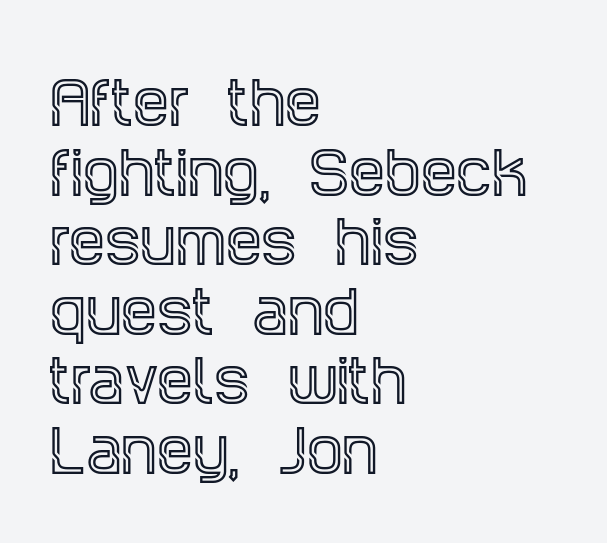
Serif or sans? Serif — the stroke terminals have little feet. There is no visible air inserted between adjacent glyphs. One-word summary of the alignment: left. The strip under each line holds only bare page. When letters stand straight like this, we call the style roman or upright.
